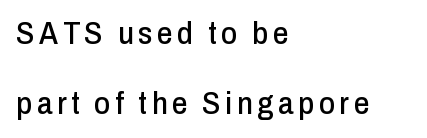
The passage shown is typed in a proportional face where columns would drift. Layout note: lines flush left. Notice how the stems are strictly vertical — no italics here. Check the space under the baseline: it is left empty. The typeface chosen for these lines omits serifs.
